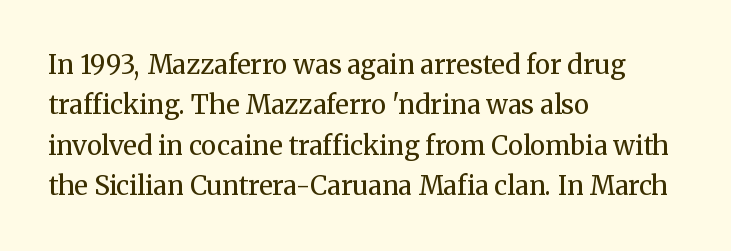
Q: Is the text bold? A: No.
Q: Is the text italic (slanted)? A: No, it is upright.
Q: Is the text underlined? A: No.
Q: How is the paragraph aligned? A: Left-aligned.
Q: Is the spacing between letters normal or unusually wide? A: Normal.
Q: Is the spacing between lines tight, normal or loose? A: Normal.
